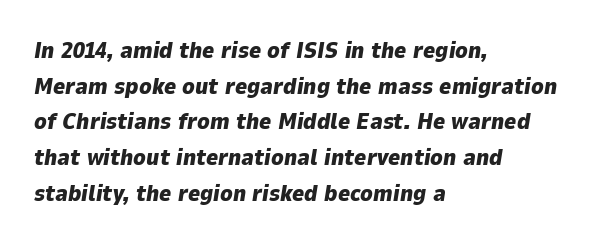
The letters sit at their default tracking, neither squeezed nor spread. The sample has been set heavy, in full bold. The rag falls on the right side of this text block. The leading is moderate, giving the passage an even texture. Any mark beneath the type? The region is blank. The whole block is typeset with a tilt.
